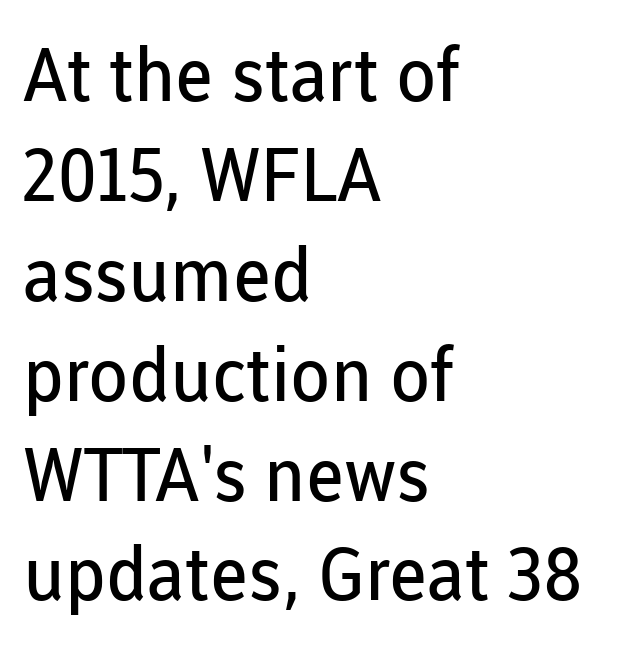
The image shows 74 px regular-weight sans-serif type, upright; set left-aligned, normal line spacing (1.35x), normal letter spacing, not underlined; low stroke contrast and a medium x-height.
